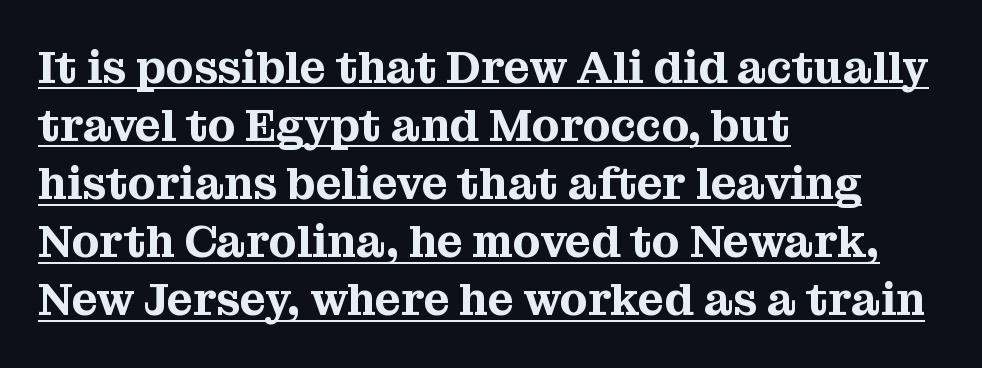
Q: Is the text italic (slanted)? A: No, it is upright.
Q: Is the typeface a serif or a sans-serif typeface? A: Serif.
Q: Is the text underlined? A: Yes.
Q: How is the paragraph aligned? A: Left-aligned.
Q: Is the spacing between letters normal or unusually wide? A: Normal.
Q: Is the spacing between lines tight, normal or loose? A: Normal.
Q: Width (condensed, normal, or wide)? A: Normal.
Q: Stroke contrast? A: Medium.
Q: x-height? A: Medium.
Q: Monospaced? A: No.
